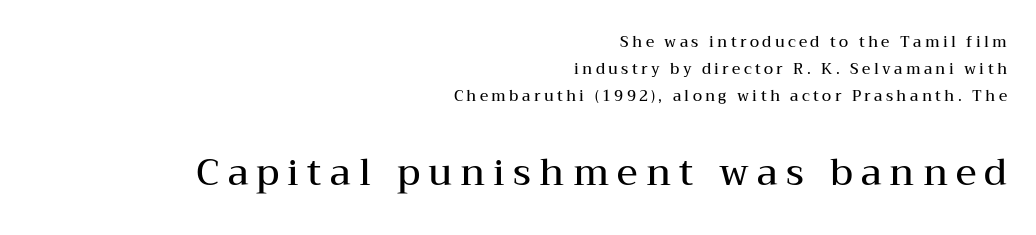
The image shows 37 px semibold, wide serif type, upright; set right-aligned, line spacing 1.81x, unusually wide letter spacing (+0.22 em), not underlined; the second (bottom) block is 2.47x larger; medium stroke contrast and a medium x-height.
